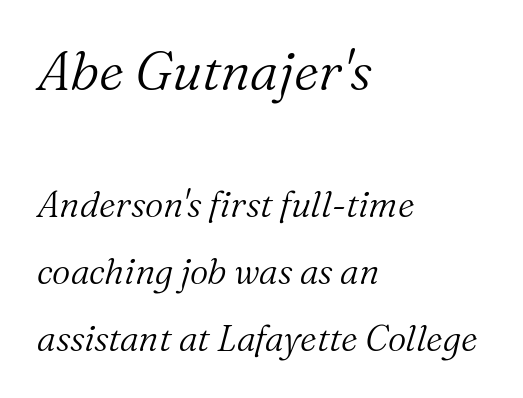
The image shows 54 px light serif type, italic (leaning right); set left-aligned, line spacing 1.86x, normal letter spacing, not underlined; the first (top) block is 1.5x larger; medium stroke contrast and a medium x-height.
